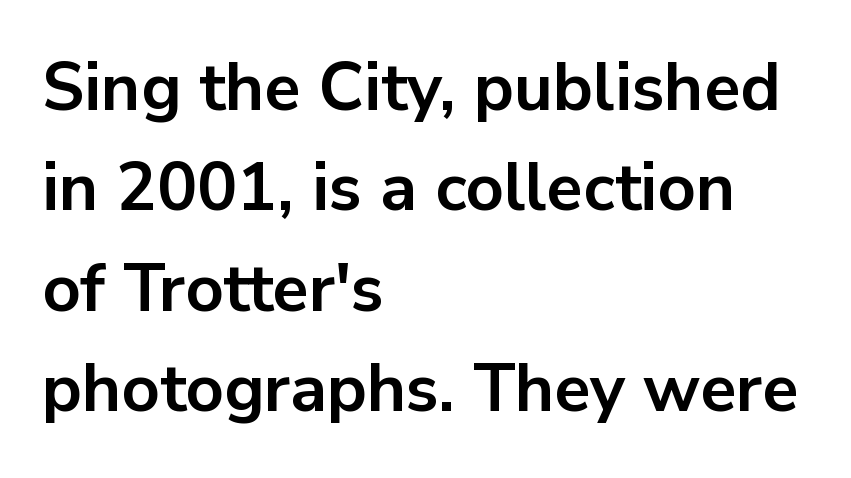
The image shows 67 px bold sans-serif type, upright; set left-aligned, normal line spacing (1.5x), normal letter spacing, not underlined; low stroke contrast and a medium x-height.
